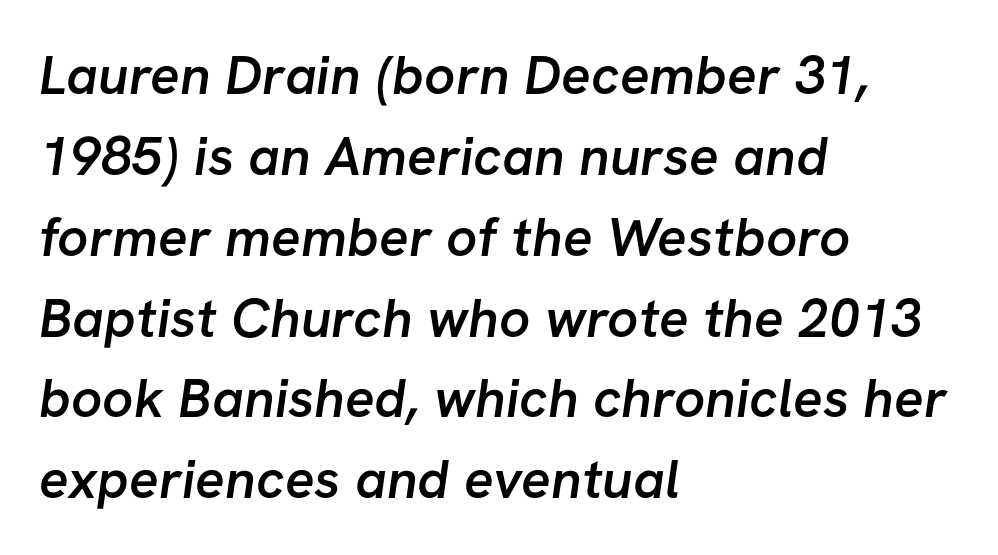
Q: Is the text bold? A: Semi-bold.
Q: Is the typeface a serif or a sans-serif typeface? A: Sans-serif.
Q: Is the text underlined? A: No.
Q: How is the paragraph aligned? A: Left-aligned.
Q: Is the spacing between letters normal or unusually wide? A: Normal.
Q: Is the spacing between lines tight, normal or loose? A: Normal.
Q: Width (condensed, normal, or wide)? A: Normal.
Q: Stroke contrast? A: Low.
Q: x-height? A: Medium.
Q: Monospaced? A: No.
